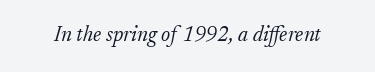
{"italic": "yes", "lean": "right", "slant_degrees": 17, "bold": "no", "underline": "no", "letter_spacing": "normal", "letter_spacing_em": 0.0, "glyph_px": 21}
